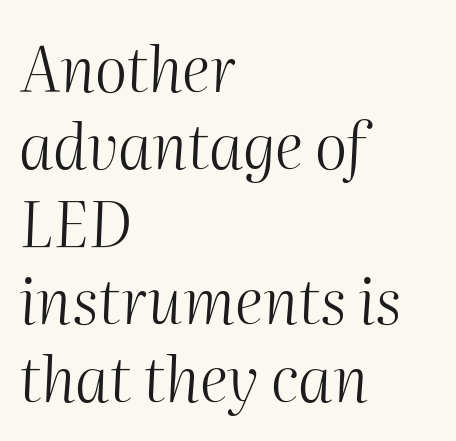
Q: Is the text bold? A: No.
Q: Is the text italic (slanted)? A: Yes, it leans right by about 2 degrees.
Q: Is the text underlined? A: No.
Q: How is the paragraph aligned? A: Left-aligned.
Q: Is the spacing between letters normal or unusually wide? A: Normal.
Q: Is the spacing between lines tight, normal or loose? A: Normal.
Q: Width (condensed, normal, or wide)? A: Normal.
Q: Stroke contrast? A: Medium.
Q: x-height? A: Medium.
Q: Monospaced? A: No.
